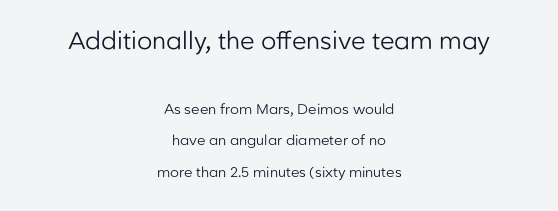
Does the copy run flush right? No — it is centered line by line. Observe the ordinary spacing: letters are neighbours, not strangers. The first block has been scaled up relative to the second. Is this a heavy cut? Hardly; it is regular or lighter. One glance says open: line gaps are wider than usual.
